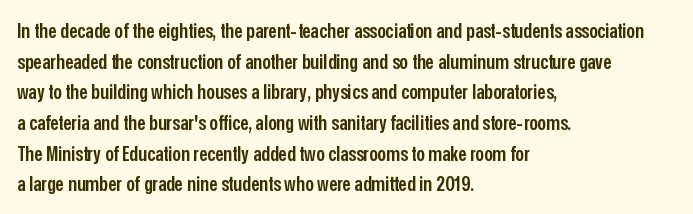
{"italic": "no", "bold": "semi", "underline": "no", "align": "left", "line_spacing": "normal", "line_spacing_ratio": 1.46, "letter_spacing": "normal", "letter_spacing_em": 0.0, "glyph_px": 21}
